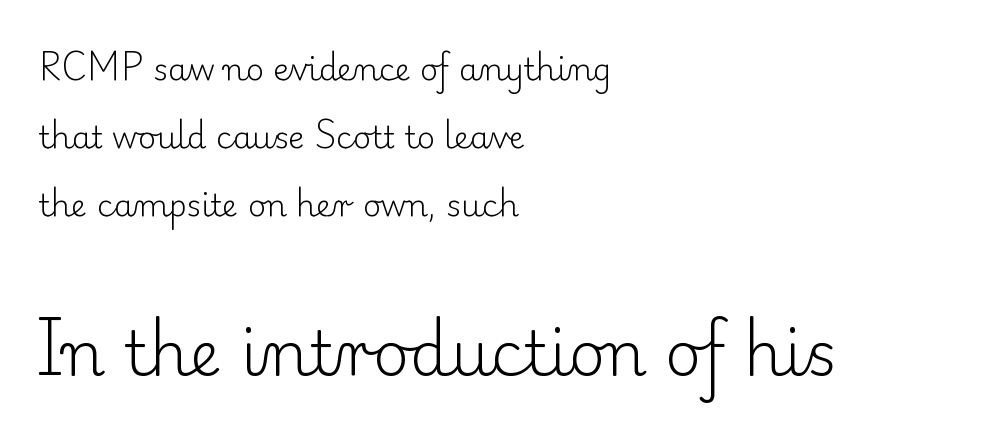
Q: Is the text bold? A: No.
Q: Is the text italic (slanted)? A: No, it is upright.
Q: Is the text underlined? A: No.
Q: How is the paragraph aligned? A: Left-aligned.
Q: Is the spacing between letters normal or unusually wide? A: Normal.
Q: Is the spacing between lines tight, normal or loose? A: Loose.
Q: Which block of text is set in a larger size, the first (top) or the second (bottom)? A: The second (bottom) one.
Q: Width (condensed, normal, or wide)? A: Normal.
Q: Stroke contrast? A: Low.
Q: x-height? A: Small.
Q: Monospaced? A: No.
